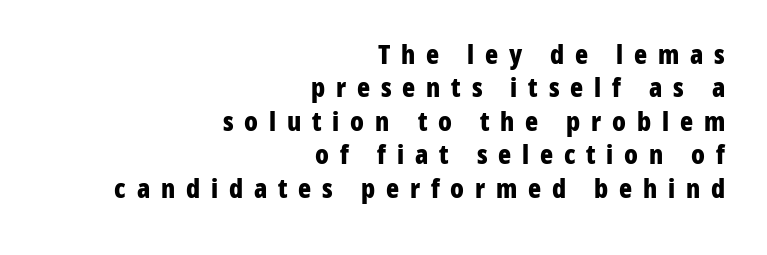
The image shows 27 px bold type, upright; set right-aligned, line spacing 1.24x, unusually wide letter spacing (+0.4 em), not underlined.
